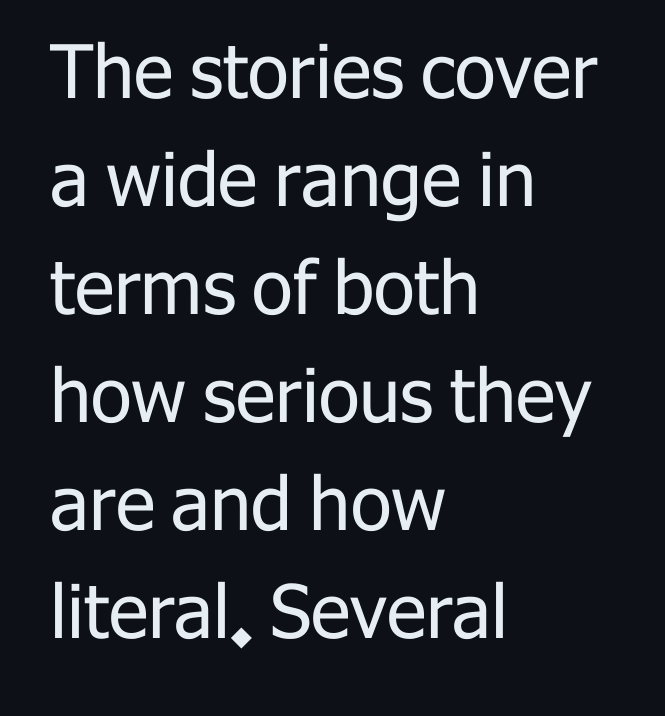
Q: Is the text bold? A: No.
Q: Is the text italic (slanted)? A: No, it is upright.
Q: Is the typeface a serif or a sans-serif typeface? A: Sans-serif.
Q: Is the text underlined? A: No.
Q: How is the paragraph aligned? A: Left-aligned.
Q: Is the spacing between letters normal or unusually wide? A: Normal.
Q: Is the spacing between lines tight, normal or loose? A: Normal.
Q: Width (condensed, normal, or wide)? A: Normal.
Q: Stroke contrast? A: Low.
Q: x-height? A: Medium.
Q: Monospaced? A: No.
